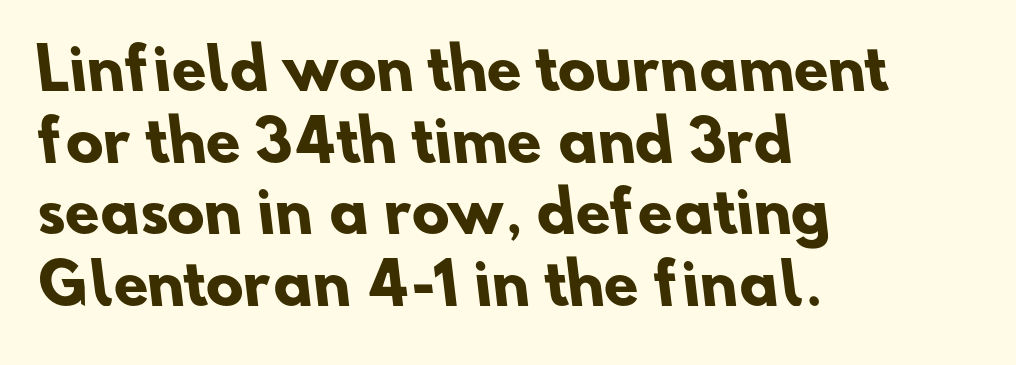
Q: Is the text bold? A: Yes.
Q: Is the typeface a serif or a sans-serif typeface? A: Sans-serif.
Q: Is the text underlined? A: No.
Q: How is the paragraph aligned? A: Left-aligned.
Q: Is the spacing between letters normal or unusually wide? A: Normal.
Q: Is the spacing between lines tight, normal or loose? A: Normal.
Q: Width (condensed, normal, or wide)? A: Normal.
Q: Stroke contrast? A: Low.
Q: x-height? A: Small.
Q: Monospaced? A: No.
